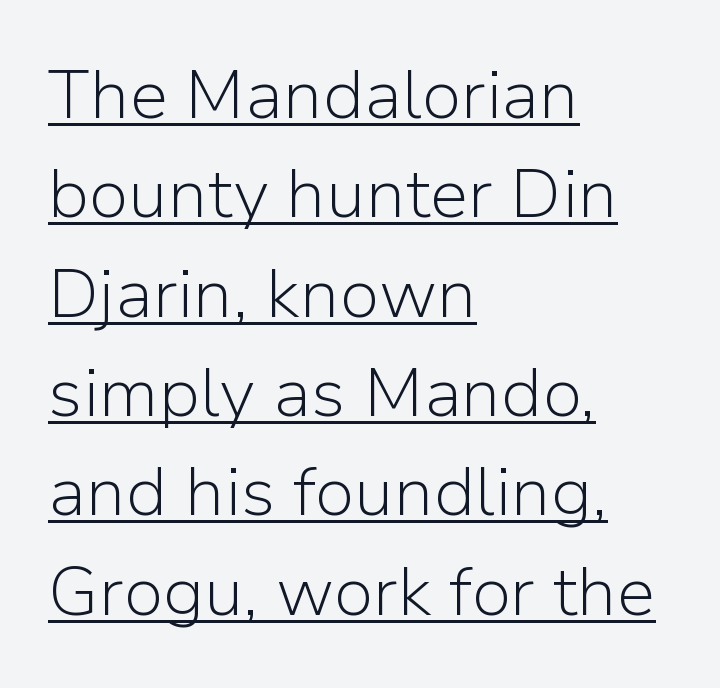
Short note: letters normally spaced. The passage shown is underscored from start to finish. Compared with typical paragraphs, the rows here are spaced about the same. The rag falls on the right side of this text block. Does the lettering tilt? It doesn't — this is upright.
